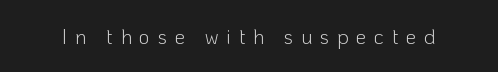
Q: Is the text bold? A: No.
Q: Is the text italic (slanted)? A: No, it is upright.
Q: Is the text underlined? A: No.
Q: Is the spacing between letters normal or unusually wide? A: Unusually wide.
